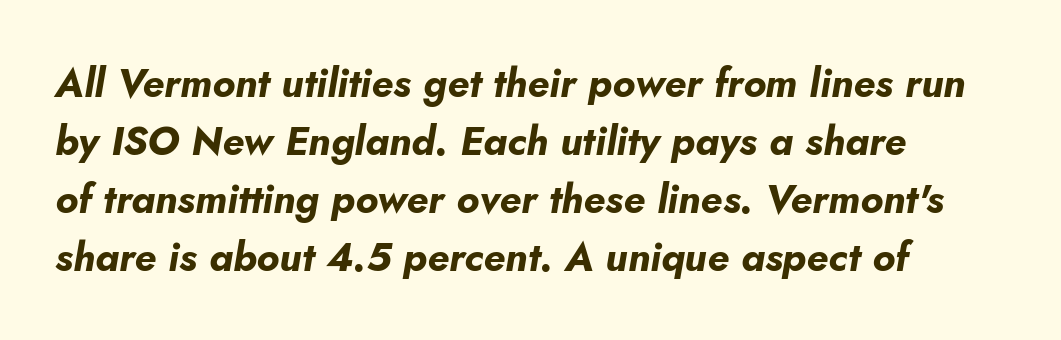
{"italic": "yes", "lean": "right", "slant_degrees": 10, "bold": "yes", "weight": "bold", "width": "normal", "stroke_contrast": "low", "x_height": "small", "monospaced": "no", "underline": "no", "align": "left", "line_spacing": "normal", "line_spacing_ratio": 1.45, "letter_spacing": "normal", "letter_spacing_em": 0.0, "glyph_px": 40}
